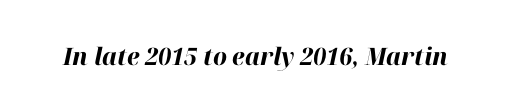
The image shows 24 px bold type, italic (leaning right); set normal letter spacing, not underlined.
